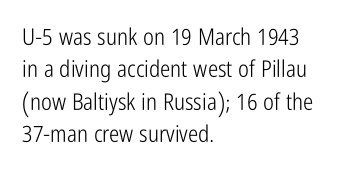
The tracking reads as untouched default to a designer's eye. Layout note: lines flush left. Students, observe: this is what conventionally led text looks like. Underline: absent.
